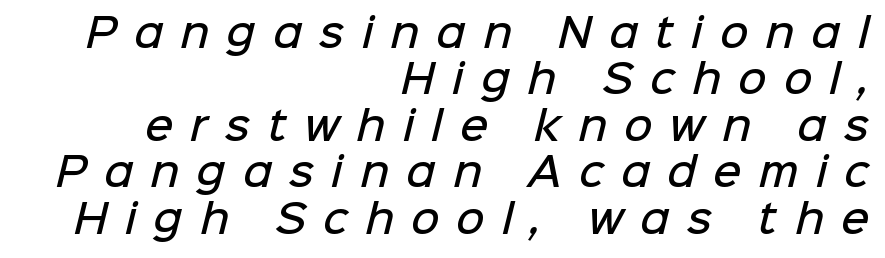
The tracking jumps out immediately: characters are airy and widely separated. The foot of each line stays bare and open. The compositor pushed each line to the right boundary. The rendering shows plain stroke endings on the letterforms — a sans-serif design.
